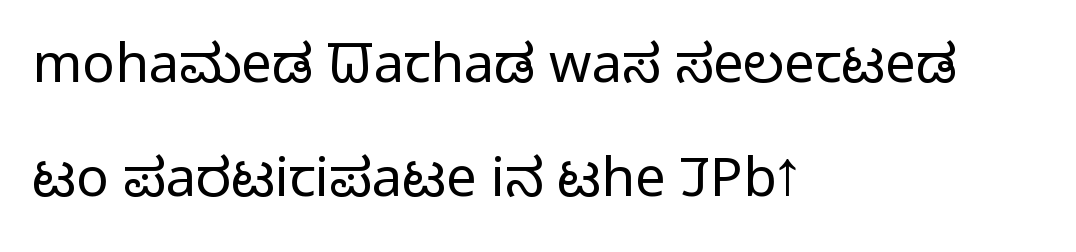
The image shows 54 px regular-weight, condensed sans-serif type, upright; set left-aligned, loose line spacing (2.12x), normal letter spacing, not underlined; low stroke contrast and a large x-height.
